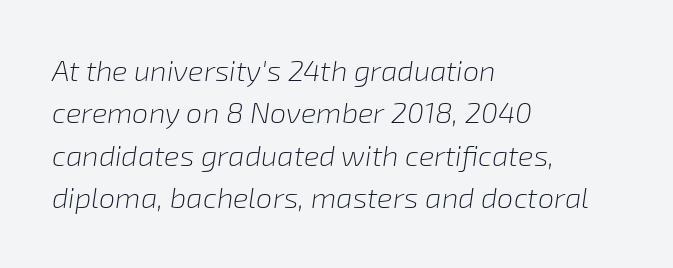
The image shows 29 px light type, italic (leaning right); set left-aligned, normal line spacing (1.46x), normal letter spacing, not underlined; low stroke contrast and a medium x-height.
